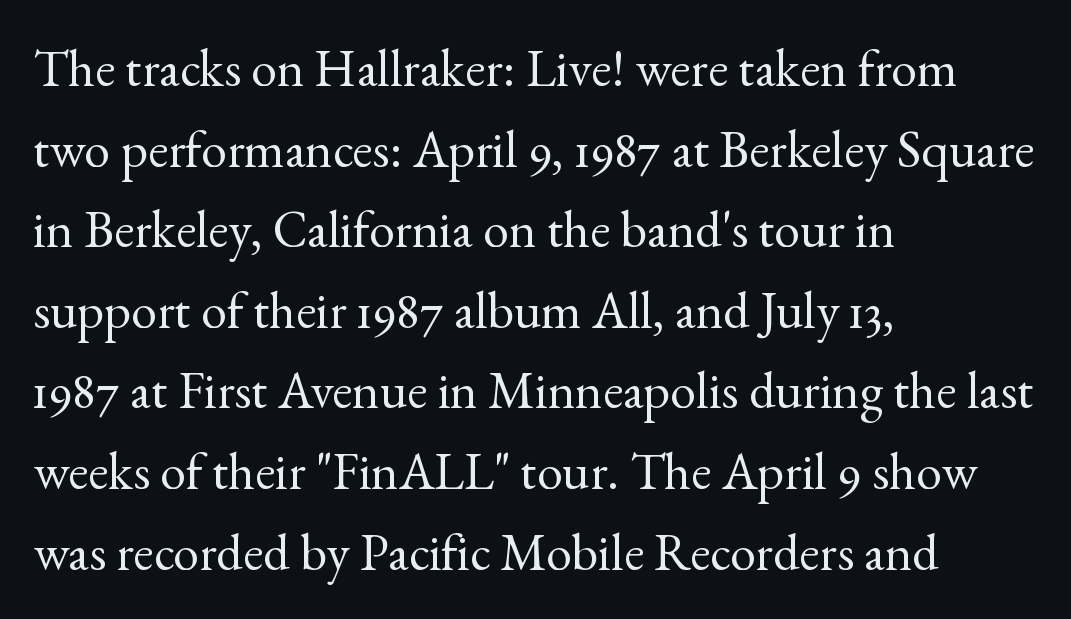
Short note: letters normally spaced. This sample uses a serif face. The ragged edge is on the right, which tells us the setting is flush left. The letters advance in unequal steps, a hallmark of proportional type.
